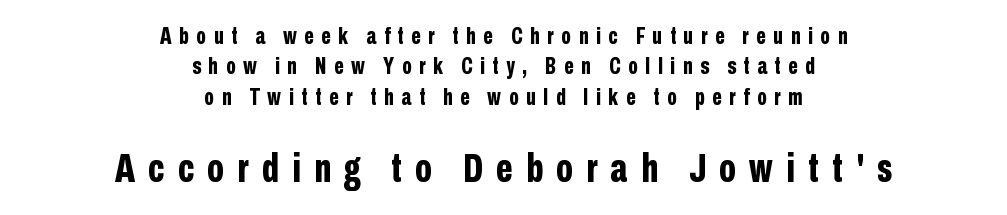
Q: Is the text bold? A: Yes.
Q: Is the text italic (slanted)? A: No, it is upright.
Q: Is the typeface a serif or a sans-serif typeface? A: Sans-serif.
Q: Is the text underlined? A: No.
Q: How is the paragraph aligned? A: Centered.
Q: Is the spacing between letters normal or unusually wide? A: Unusually wide.
Q: Is the spacing between lines tight, normal or loose? A: Normal.
Q: Which block of text is set in a larger size, the first (top) or the second (bottom)? A: The second (bottom) one.
Q: Width (condensed, normal, or wide)? A: Condensed.
Q: Stroke contrast? A: Low.
Q: x-height? A: Medium.
Q: Monospaced? A: No.
